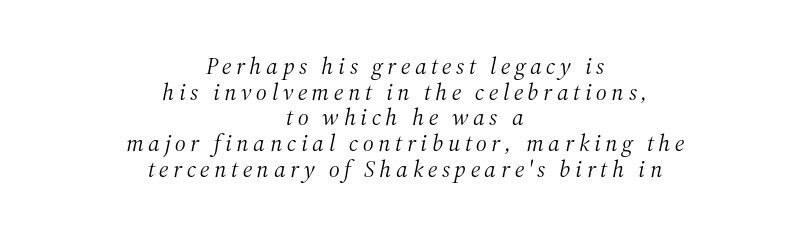
Is the block centered? Yes — each line is placed symmetrically about the middle. Descenders hang freely into open space. A quiet, ordinary-to-light weight characterises the typeface. The designer dialed line spacing down below the default. The typography opts for an oblique posture over an upright one.
